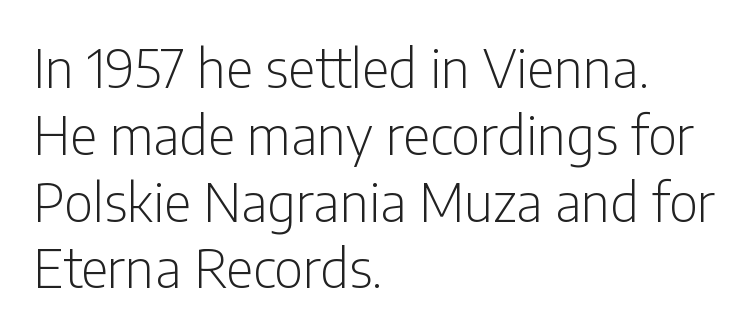
The image shows 53 px light, condensed sans-serif type, upright; set left-aligned, normal line spacing (1.26x), normal letter spacing, not underlined; low stroke contrast and a medium x-height.
